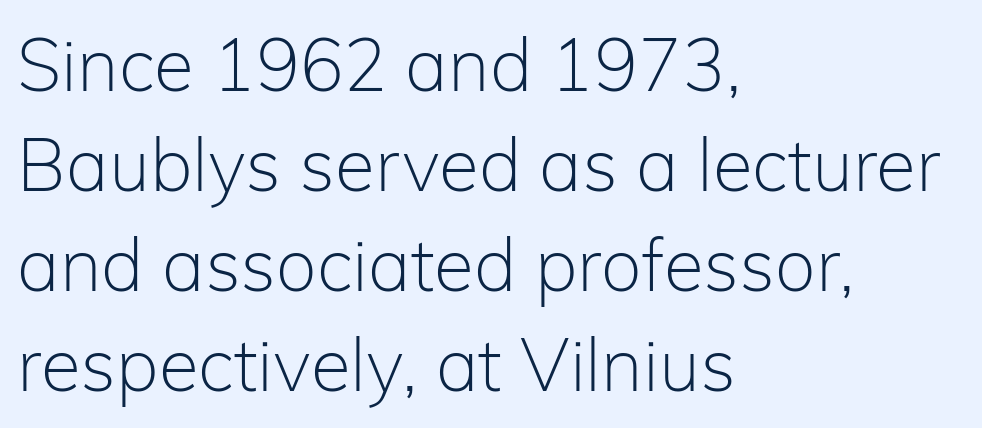
{"serif": "no", "italic": "no", "bold": "no", "weight": "light", "width": "normal", "stroke_contrast": "low", "x_height": "medium", "monospaced": "no", "underline": "no", "align": "left", "line_spacing": "normal", "line_spacing_ratio": 1.37, "letter_spacing": "normal", "letter_spacing_em": 0.0, "glyph_px": 73}
